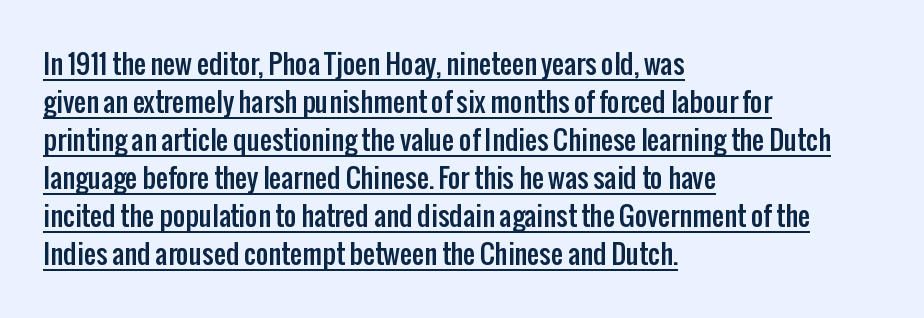
The paragraph shown leans on its left margin. There is no visible air inserted between adjacent glyphs. Honestly, the row spacing looks completely unremarkable. The letters stand straight up with perfectly vertical stems. The words here are underlined.
